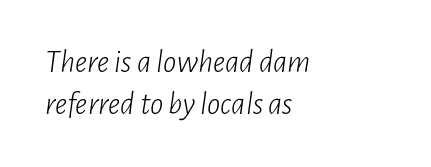
A bare baseline throughout the passage. Does the leading feel generous? No, just average. The line texture is even and compact thanks to regular tracking. The face used here is proportionally spaced, like ordinary book or web type.
